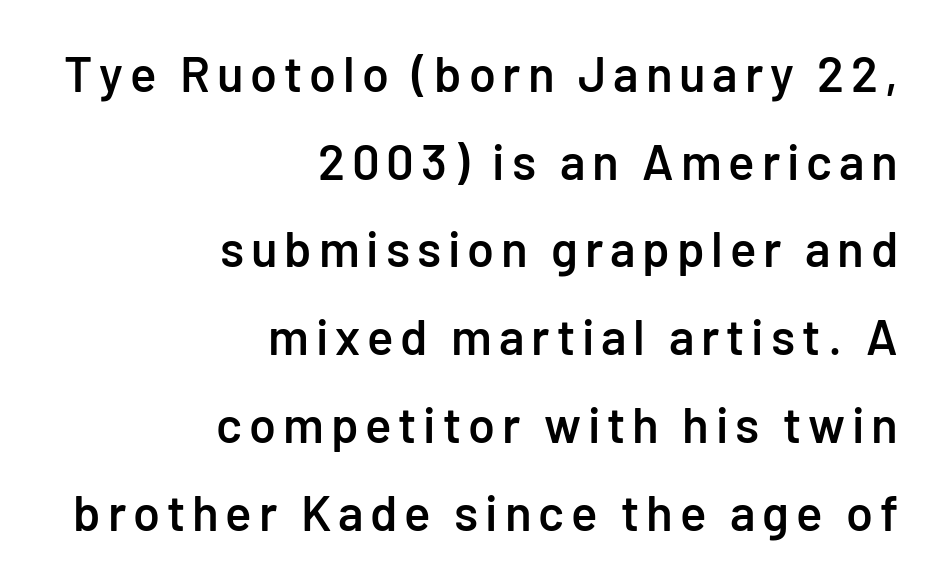
Q: Is the text bold? A: Semi-bold.
Q: Is the text italic (slanted)? A: No, it is upright.
Q: Is the typeface a serif or a sans-serif typeface? A: Sans-serif.
Q: Is the text underlined? A: No.
Q: How is the paragraph aligned? A: Right-aligned.
Q: Width (condensed, normal, or wide)? A: Normal.
Q: Stroke contrast? A: Low.
Q: x-height? A: Medium.
Q: Monospaced? A: No.
